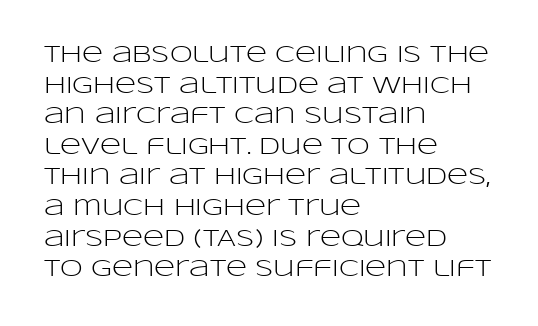
{"italic": "no", "bold": "no", "underline": "no", "align": "left", "line_spacing": "normal", "line_spacing_ratio": 1.33, "letter_spacing": "normal", "letter_spacing_em": 0.0, "glyph_px": 23}
